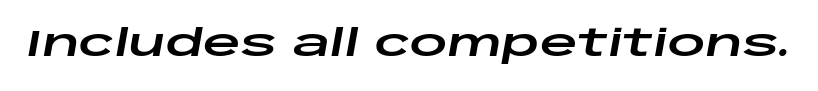
Rule under the text: the space is simply empty. The gaps between neighbouring characters are ordinary and unremarkable. The face used here has a pronounced slope to its letters. Looks like regular typesetting: each glyph gets only the width it needs.
